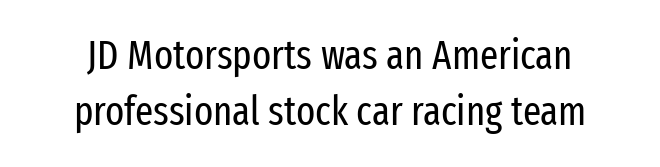
Q: Is the text bold? A: No.
Q: Is the text italic (slanted)? A: No, it is upright.
Q: Is the typeface a serif or a sans-serif typeface? A: Sans-serif.
Q: Is the text underlined? A: No.
Q: Is the spacing between letters normal or unusually wide? A: Normal.
Q: Is the spacing between lines tight, normal or loose? A: Normal.
Q: Width (condensed, normal, or wide)? A: Condensed.
Q: Stroke contrast? A: Low.
Q: x-height? A: Medium.
Q: Monospaced? A: No.
